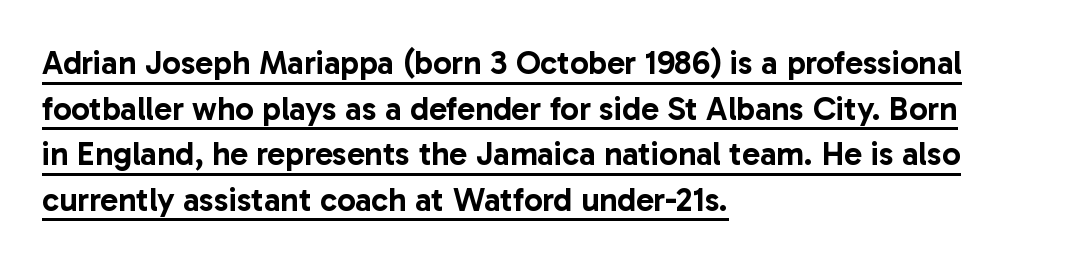
The image shows 33 px sans-serif type, upright; set left-aligned, normal line spacing (1.38x), normal letter spacing, underlined; low stroke contrast and a medium x-height.
